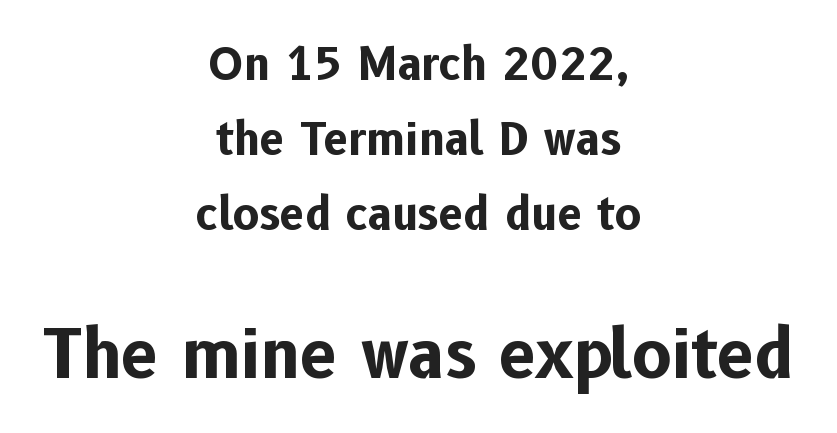
The image shows 66 px bold sans-serif type, upright; set centered, normal line spacing (1.7x), normal letter spacing, not underlined; the second (bottom) block is 1.5x larger; low stroke contrast and a medium x-height.
